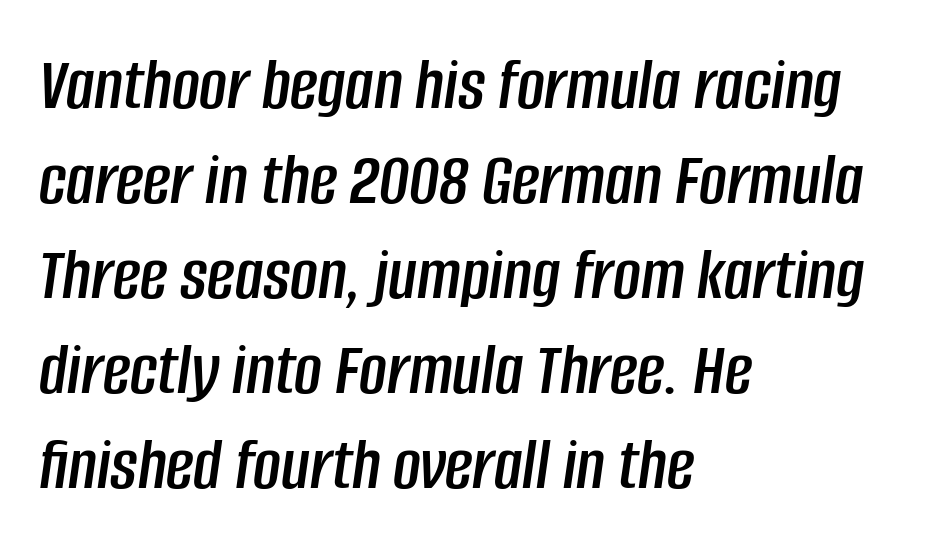
{"italic": "yes", "lean": "right", "slant_degrees": 8, "width": "condensed", "stroke_contrast": "low", "x_height": "large", "monospaced": "no", "underline": "no", "align": "left", "line_spacing": "normal", "line_spacing_ratio": 1.25, "letter_spacing": "normal", "letter_spacing_em": 0.0, "glyph_px": 76}
